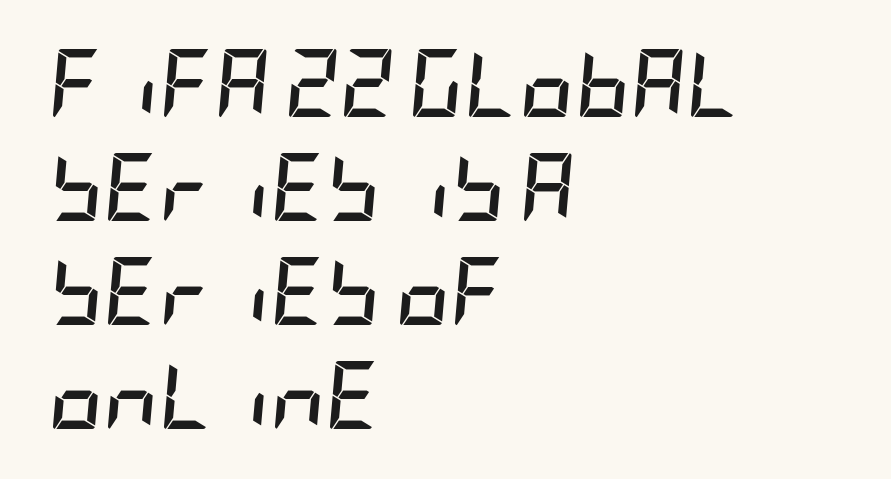
The image shows 68 px semibold, condensed type, italic (leaning right); set left-aligned, normal line spacing (1.53x), normal letter spacing, not underlined; low stroke contrast and a large x-height.
